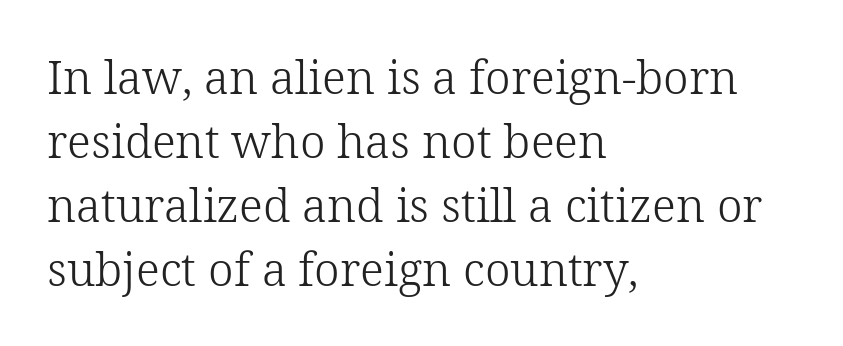
The image shows 46 px light serif type, upright; set left-aligned, normal line spacing (1.39x), normal letter spacing, not underlined; low stroke contrast and a medium x-height.
